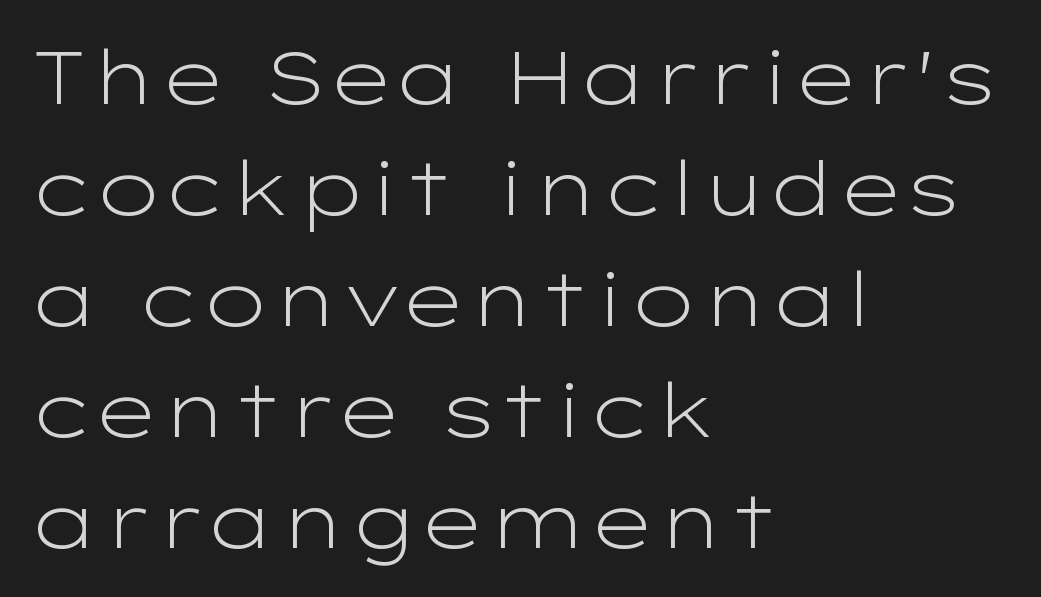
Q: Is the text bold? A: No.
Q: Is the text italic (slanted)? A: No, it is upright.
Q: Is the typeface a serif or a sans-serif typeface? A: Sans-serif.
Q: Is the text underlined? A: No.
Q: How is the paragraph aligned? A: Left-aligned.
Q: Is the spacing between letters normal or unusually wide? A: Normal.
Q: Is the spacing between lines tight, normal or loose? A: Normal.
Q: Width (condensed, normal, or wide)? A: Wide.
Q: Stroke contrast? A: Low.
Q: x-height? A: Medium.
Q: Monospaced? A: No.
